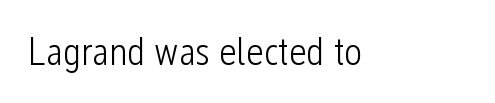
{"serif": "no", "italic": "no", "bold": "no", "weight": "light", "width": "condensed", "stroke_contrast": "low", "x_height": "medium", "monospaced": "no", "underline": "no", "letter_spacing": "normal", "letter_spacing_em": 0.0, "glyph_px": 39}
